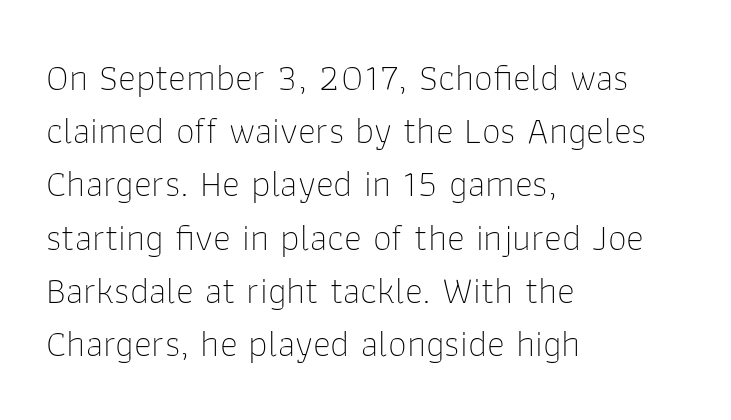
Q: Is the text bold? A: No.
Q: Is the text italic (slanted)? A: No, it is upright.
Q: Is the typeface a serif or a sans-serif typeface? A: Sans-serif.
Q: Is the text underlined? A: No.
Q: How is the paragraph aligned? A: Left-aligned.
Q: Is the spacing between letters normal or unusually wide? A: Normal.
Q: Is the spacing between lines tight, normal or loose? A: Normal.
Q: Width (condensed, normal, or wide)? A: Normal.
Q: Stroke contrast? A: Low.
Q: x-height? A: Medium.
Q: Monospaced? A: No.
